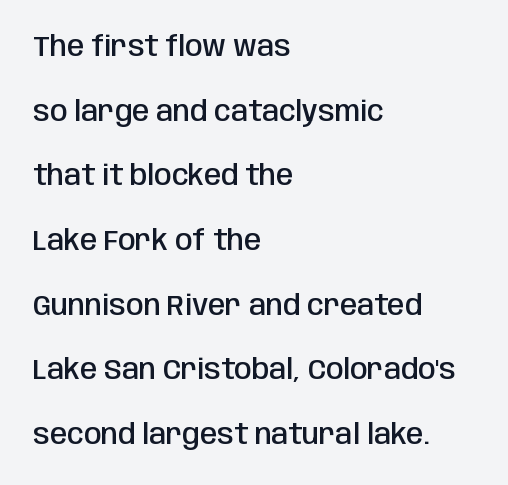
Q: Is the text bold? A: Semi-bold.
Q: Is the text italic (slanted)? A: No, it is upright.
Q: Is the typeface a serif or a sans-serif typeface? A: Sans-serif.
Q: Is the text underlined? A: No.
Q: How is the paragraph aligned? A: Left-aligned.
Q: Is the spacing between letters normal or unusually wide? A: Normal.
Q: Is the spacing between lines tight, normal or loose? A: Loose.
Q: Width (condensed, normal, or wide)? A: Condensed.
Q: Stroke contrast? A: Low.
Q: x-height? A: Large.
Q: Monospaced? A: No.
